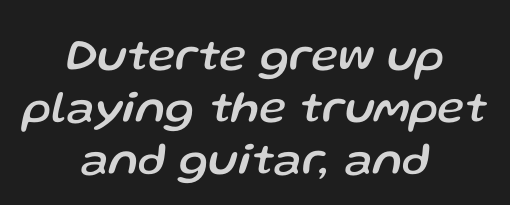
Compared with typical paragraphs, the rows here are closer together. Every row of glyphs is offset so its center matches the block's center. This rendering leaves character spacing at its baseline value. Do the characters align in a grid? No, the font is proportional. Words float on clear page, feet unadorned.
